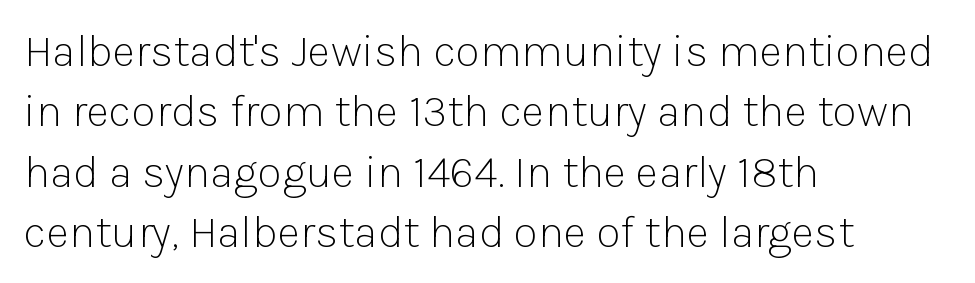
Note: no serifs on the glyphs. This sample has the flowing, uneven cadence of proportional lettering. A typesetter would call this zero additional tracking. Just letters on the line, the space beneath them empty. Summary of weight: not heavy and not bold.
